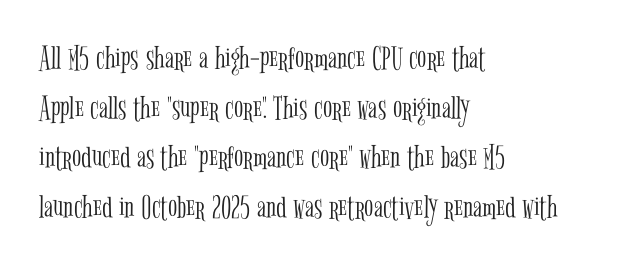
Quick note: not italic, upright. The space directly below the letters is spotless. Casual observation: everything's shoved over to the left. This rendering employs a face with finishing strokes, i.e., a serif. This reads as an unemphasized weight, regular at the heaviest.
